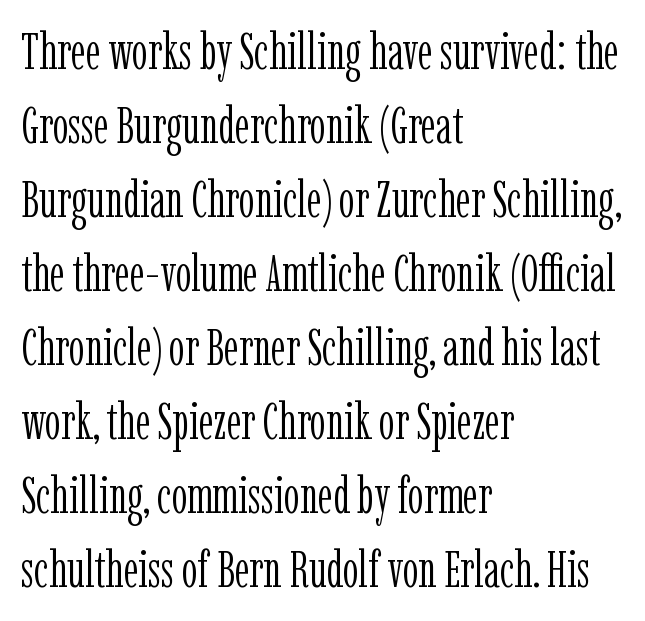
{"serif": "yes", "italic": "no", "bold": "no", "weight": "light", "width": "condensed", "stroke_contrast": "low", "x_height": "medium", "monospaced": "no", "underline": "no", "align": "left", "line_spacing": "normal", "line_spacing_ratio": 1.48, "letter_spacing": "normal", "letter_spacing_em": 0.0, "glyph_px": 50}
